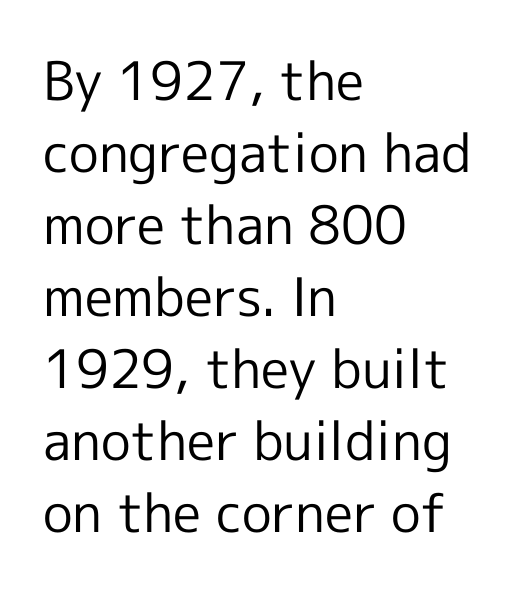
Think of a printed novel: that variable character pitch is what you see here. Ordinary non-slanted type is in use. The glyphs in this specimen are sans serif. Each row of text sits above clean, open space.
